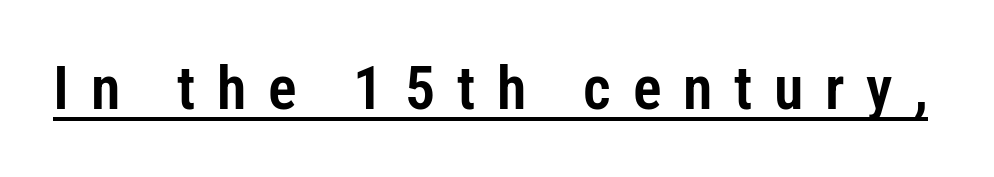
The typography opts for an upright posture over an oblique one. Here the designer chose a conventional face with non-uniform glyph widths. Observe the wide spacing: letters keep a clear distance from each other. Nope, no serifs anywhere on these letters.
